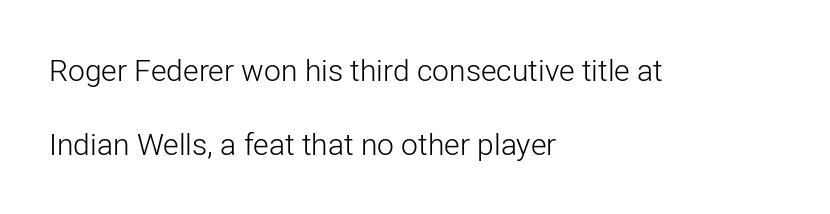
{"serif": "no", "italic": "no", "bold": "no", "weight": "light", "width": "normal", "stroke_contrast": "low", "x_height": "medium", "monospaced": "no", "underline": "no", "align": "left", "line_spacing": "loose", "line_spacing_ratio": 2.48, "letter_spacing": "normal", "letter_spacing_em": 0.0, "glyph_px": 30}
